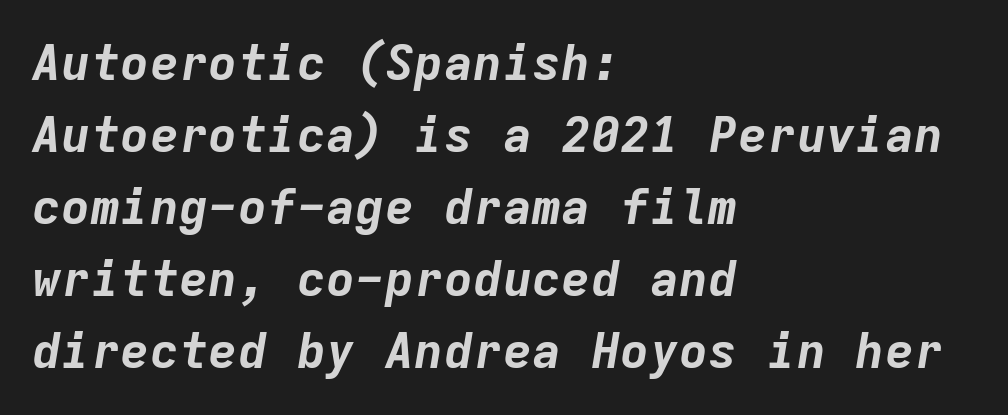
Q: Is the text bold? A: Yes.
Q: Is the text italic (slanted)? A: Yes, it leans right by about 9 degrees.
Q: Is the text underlined? A: No.
Q: How is the paragraph aligned? A: Left-aligned.
Q: Is the spacing between letters normal or unusually wide? A: Normal.
Q: Is the spacing between lines tight, normal or loose? A: Normal.
Q: Width (condensed, normal, or wide)? A: Normal.
Q: Stroke contrast? A: Low.
Q: x-height? A: Medium.
Q: Monospaced? A: Yes.
